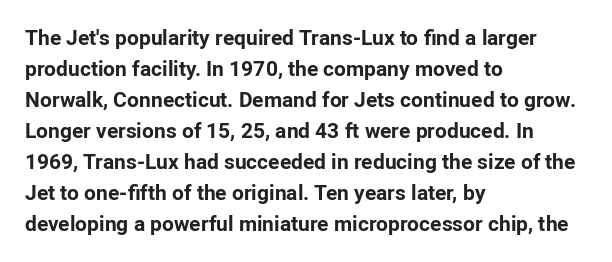
{"italic": "no", "bold": "yes", "underline": "no", "align": "left", "line_spacing": "normal", "line_spacing_ratio": 1.48, "letter_spacing": "normal", "letter_spacing_em": 0.0, "glyph_px": 21}
